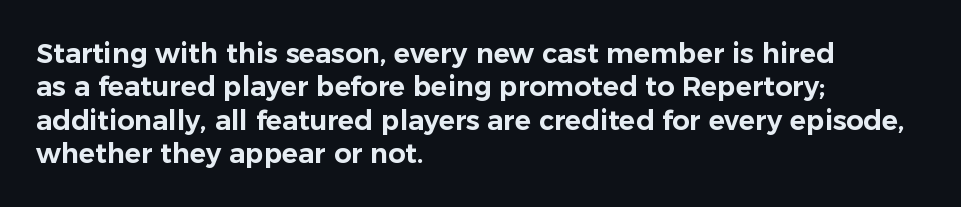
The specimen reads as upright at a glance. The words here are not underlined. Horizontal alignment here is leftward, the default for most running prose. The gaps between neighbouring characters are ordinary and unremarkable.
